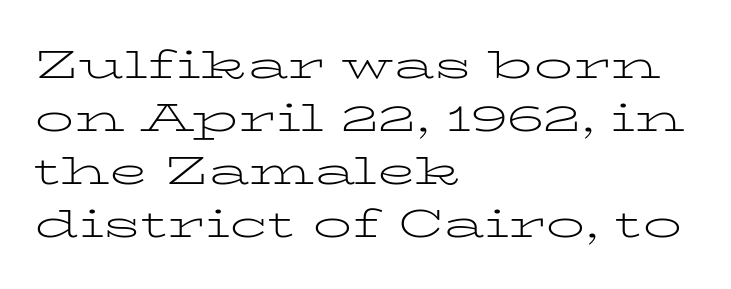
Q: Is the text bold? A: No.
Q: Is the text italic (slanted)? A: No, it is upright.
Q: Is the typeface a serif or a sans-serif typeface? A: Serif.
Q: Is the text underlined? A: No.
Q: How is the paragraph aligned? A: Left-aligned.
Q: Is the spacing between letters normal or unusually wide? A: Normal.
Q: Is the spacing between lines tight, normal or loose? A: Normal.
Q: Width (condensed, normal, or wide)? A: Wide.
Q: Stroke contrast? A: Low.
Q: x-height? A: Medium.
Q: Monospaced? A: No.
